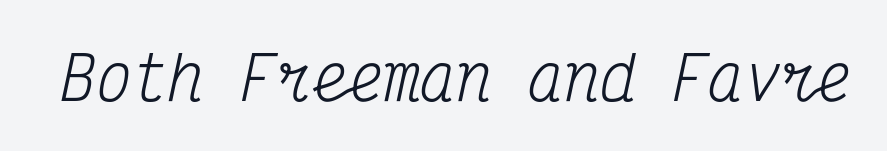
The image shows 60 px regular-weight, condensed serif type, italic (leaning right), monospaced; set normal letter spacing, not underlined; medium stroke contrast and a medium x-height.
